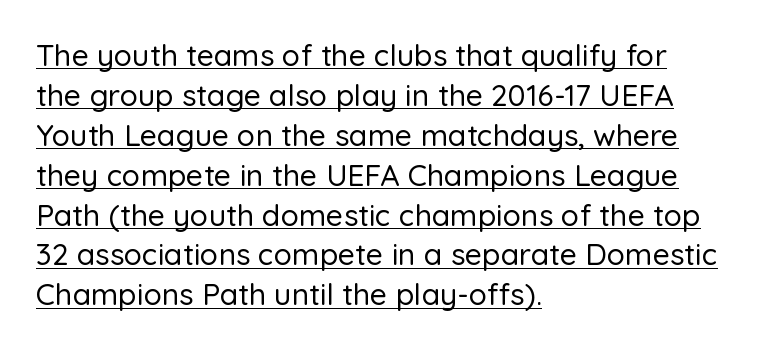
The image shows 30 px sans-serif type, upright; set left-aligned, normal line spacing (1.33x), normal letter spacing, underlined; low stroke contrast and a medium x-height.
